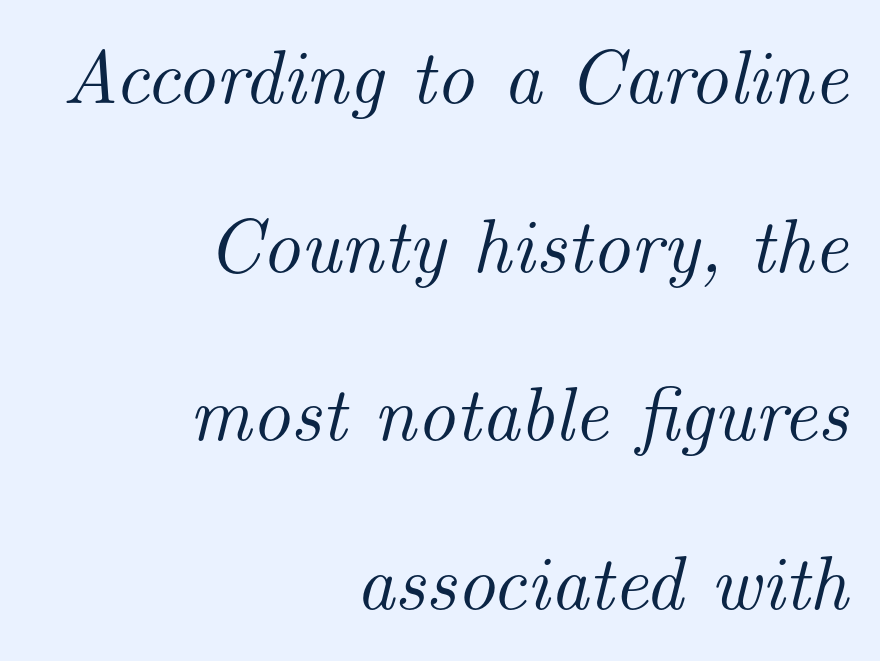
Q: Is the text italic (slanted)? A: Yes, it leans right by about 14 degrees.
Q: Is the typeface a serif or a sans-serif typeface? A: Serif.
Q: Is the text underlined? A: No.
Q: How is the paragraph aligned? A: Right-aligned.
Q: Is the spacing between letters normal or unusually wide? A: Normal.
Q: Is the spacing between lines tight, normal or loose? A: Loose.
Q: Width (condensed, normal, or wide)? A: Normal.
Q: Stroke contrast? A: Medium.
Q: x-height? A: Small.
Q: Monospaced? A: No.
